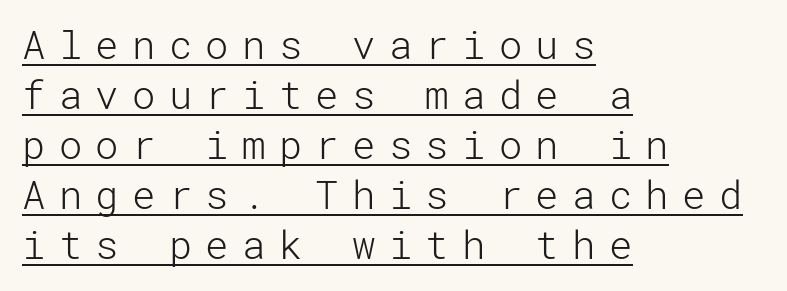
Q: Is the text bold? A: No.
Q: Is the text italic (slanted)? A: No, it is upright.
Q: Is the typeface a serif or a sans-serif typeface? A: Sans-serif.
Q: Is the text underlined? A: Yes.
Q: How is the paragraph aligned? A: Left-aligned.
Q: Is the spacing between letters normal or unusually wide? A: Unusually wide.
Q: Is the spacing between lines tight, normal or loose? A: Normal.
Q: Width (condensed, normal, or wide)? A: Normal.
Q: Stroke contrast? A: Low.
Q: x-height? A: Medium.
